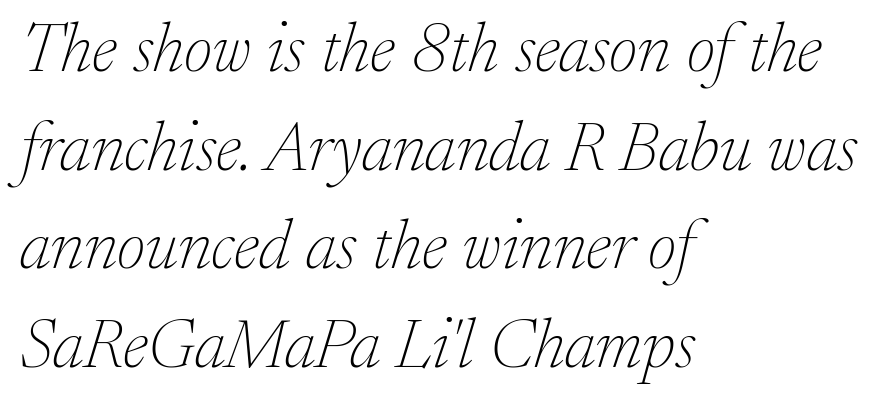
Character widths vary here, with narrow letters taking less room than wide ones. A serif font was chosen for this passage. Beneath every word, the page is bare. Nothing unusual about the tracking: characters are spaced as the font intends. Horizontal alignment here is leftward, the default for most running prose. The block of text has a typical density, with ordinary space between rows.
